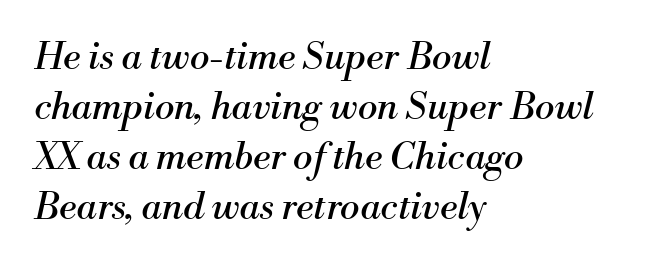
Q: Is the text bold? A: No.
Q: Is the text italic (slanted)? A: Yes, it leans right by about 13 degrees.
Q: Is the typeface a serif or a sans-serif typeface? A: Serif.
Q: Is the text underlined? A: No.
Q: How is the paragraph aligned? A: Left-aligned.
Q: Is the spacing between letters normal or unusually wide? A: Normal.
Q: Is the spacing between lines tight, normal or loose? A: Normal.
Q: Width (condensed, normal, or wide)? A: Normal.
Q: Stroke contrast? A: Medium.
Q: x-height? A: Small.
Q: Monospaced? A: No.
